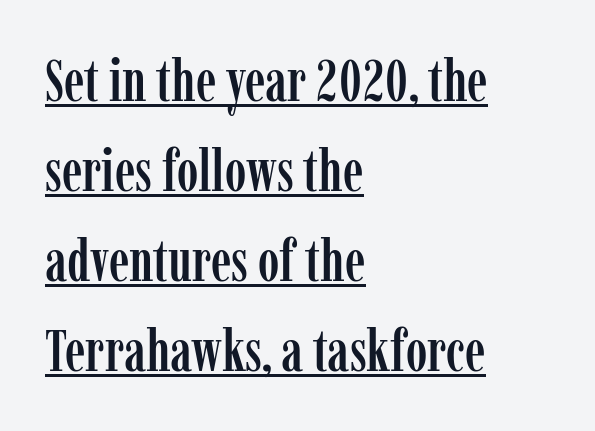
The image shows 58 px condensed serif type, upright; set left-aligned, normal line spacing (1.55x), normal letter spacing, underlined; low stroke contrast and a medium x-height.
